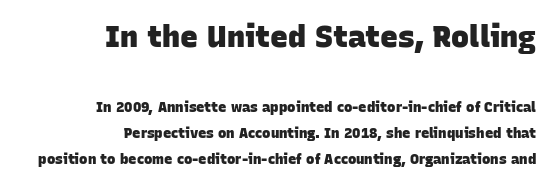
{"serif": "no", "bold": "yes", "weight": "heavy", "width": "normal", "stroke_contrast": "low", "x_height": "large", "monospaced": "no", "underline": "no", "align": "right", "line_spacing_ratio": 1.87, "letter_spacing": "normal", "letter_spacing_em": 0.0, "larger_block": "first", "size_ratio": 2.14, "glyph_px": 30}
